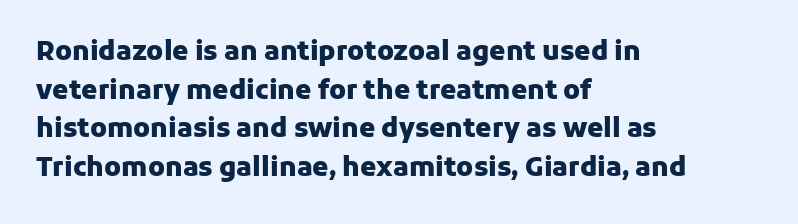
Q: Is the text bold? A: Yes.
Q: Is the text italic (slanted)? A: No, it is upright.
Q: Is the text underlined? A: No.
Q: How is the paragraph aligned? A: Left-aligned.
Q: Is the spacing between letters normal or unusually wide? A: Normal.
Q: Is the spacing between lines tight, normal or loose? A: Normal.
